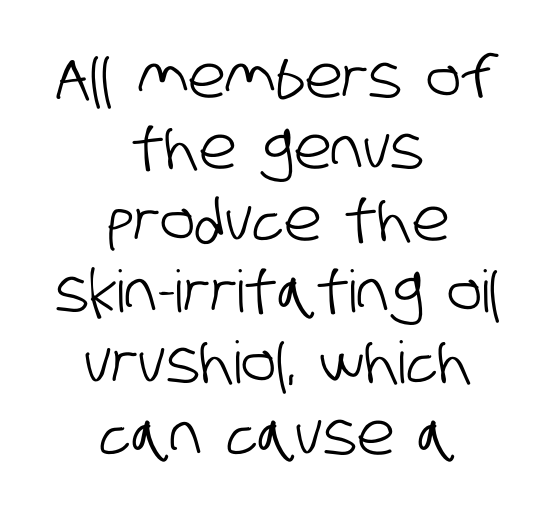
The image shows 58 px condensed sans-serif type; set centered, line spacing 1.23x, normal letter spacing, not underlined; low stroke contrast and a large x-height.
